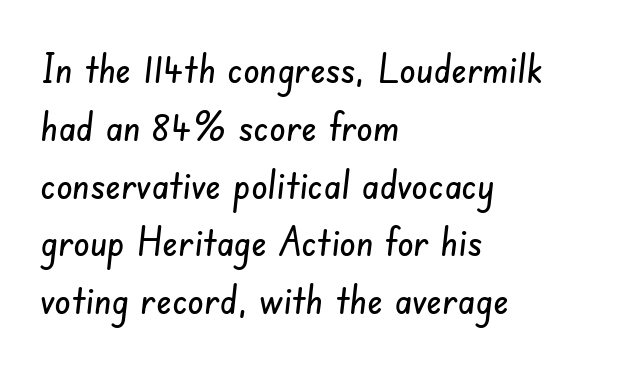
Q: Is the typeface a serif or a sans-serif typeface? A: Sans-serif.
Q: Is the text underlined? A: No.
Q: How is the paragraph aligned? A: Left-aligned.
Q: Is the spacing between letters normal or unusually wide? A: Normal.
Q: Is the spacing between lines tight, normal or loose? A: Normal.
Q: Width (condensed, normal, or wide)? A: Condensed.
Q: Stroke contrast? A: Low.
Q: x-height? A: Small.
Q: Monospaced? A: No.
